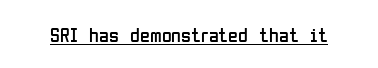
Q: Is the text bold? A: No.
Q: Is the text italic (slanted)? A: No, it is upright.
Q: Is the text underlined? A: Yes.
Q: Is the spacing between letters normal or unusually wide? A: Normal.
